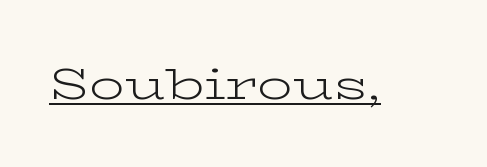
Q: Is the text bold? A: No.
Q: Is the text italic (slanted)? A: No, it is upright.
Q: Is the typeface a serif or a sans-serif typeface? A: Serif.
Q: Is the text underlined? A: Yes.
Q: Is the spacing between letters normal or unusually wide? A: Normal.
Q: Width (condensed, normal, or wide)? A: Wide.
Q: Stroke contrast? A: Low.
Q: x-height? A: Medium.
Q: Monospaced? A: No.
